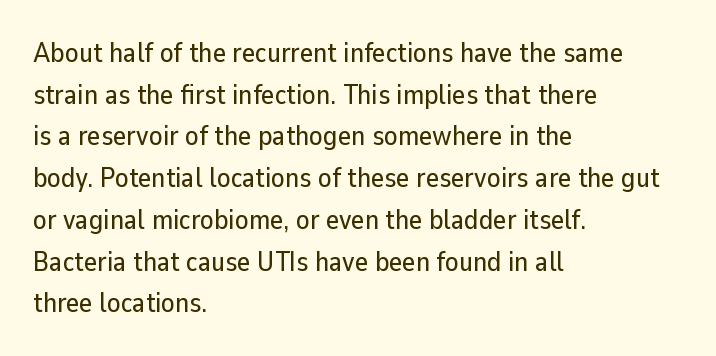
{"serif": "no", "italic": "no", "width": "normal", "stroke_contrast": "low", "x_height": "medium", "monospaced": "no", "underline": "no", "align": "left", "line_spacing": "normal", "line_spacing_ratio": 1.49, "letter_spacing": "normal", "letter_spacing_em": 0.0, "glyph_px": 28}
